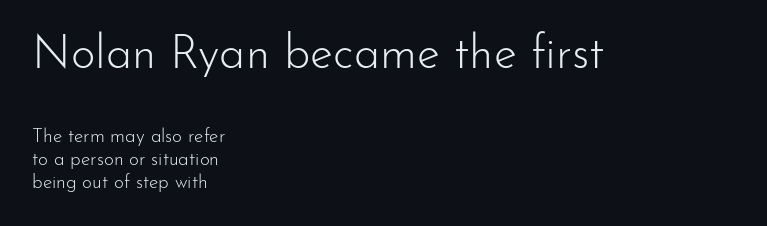
The image shows 47 px light sans-serif type, upright; set left-aligned, line spacing 1.22x, normal letter spacing, not underlined; the first (top) block is 2.47x larger; low stroke contrast and a small x-height.
